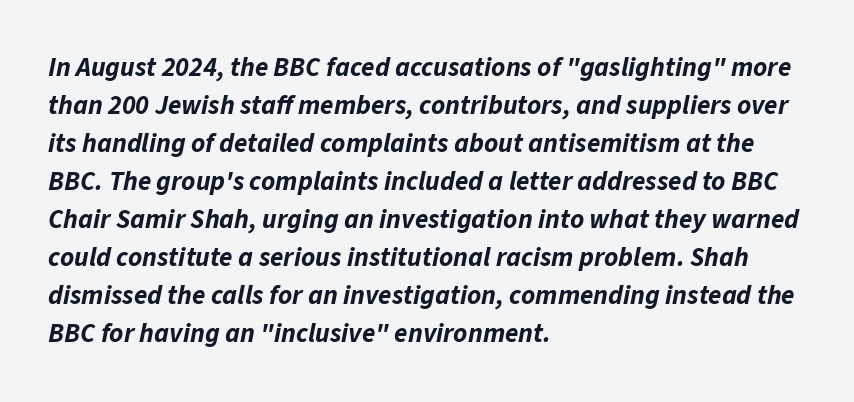
These lines sit exactly where default settings would place them. Emphasis-style slanted type is in use. Observe the ordinary spacing: letters are neighbours, not strangers. The text block is weighted toward the left margin, trailing off unevenly rightward.
